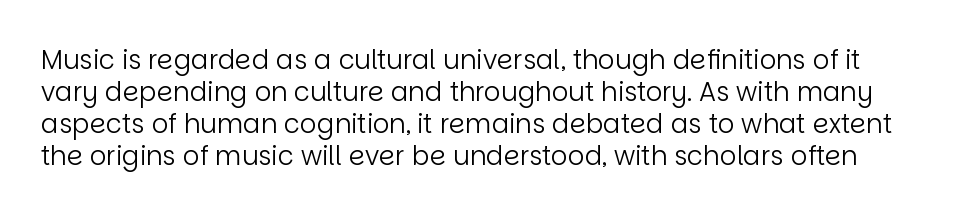
{"italic": "no", "bold": "no", "underline": "no", "line_spacing_ratio": 1.23, "letter_spacing": "normal", "letter_spacing_em": 0.0, "glyph_px": 26}
